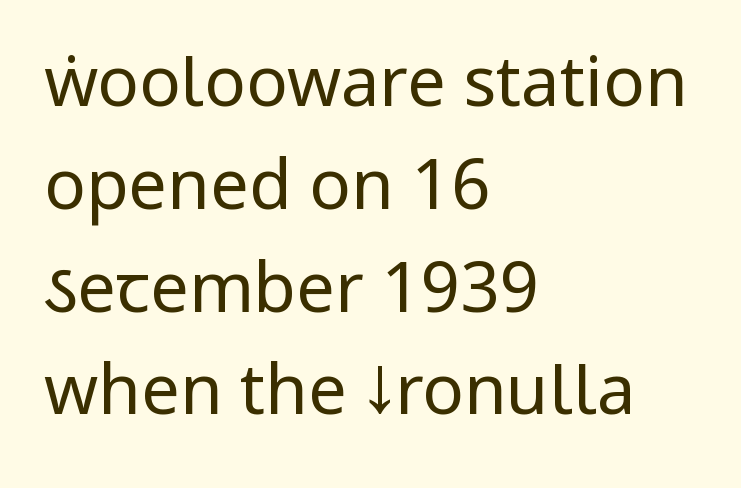
The passage shown is not underscored anywhere. Interline gaps are of average width in this sample. Varying glyph widths throughout — classic text-font behaviour. The compositor pushed each line to the left boundary. Between one letter and the next there's only the usual sliver of space.
